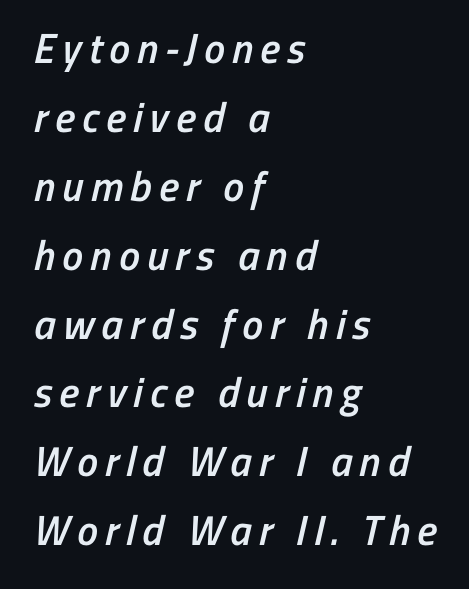
{"serif": "no", "bold": "semi", "weight": "semibold", "width": "condensed", "stroke_contrast": "low", "x_height": "medium", "monospaced": "no", "underline": "no", "align": "left", "line_spacing": "normal", "line_spacing_ratio": 1.64, "glyph_px": 42}
